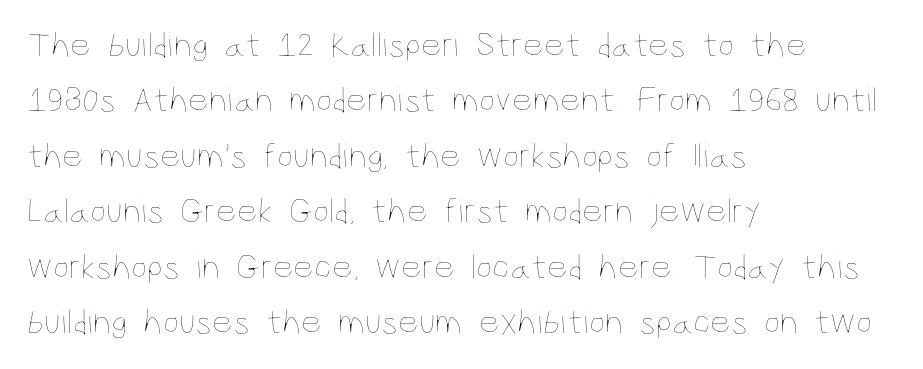
{"italic": "no", "bold": "no", "weight": "thin", "width": "condensed", "stroke_contrast": "low", "x_height": "large", "monospaced": "no", "underline": "no", "align": "left", "line_spacing": "normal", "line_spacing_ratio": 1.54, "letter_spacing": "normal", "letter_spacing_em": 0.0, "glyph_px": 36}
